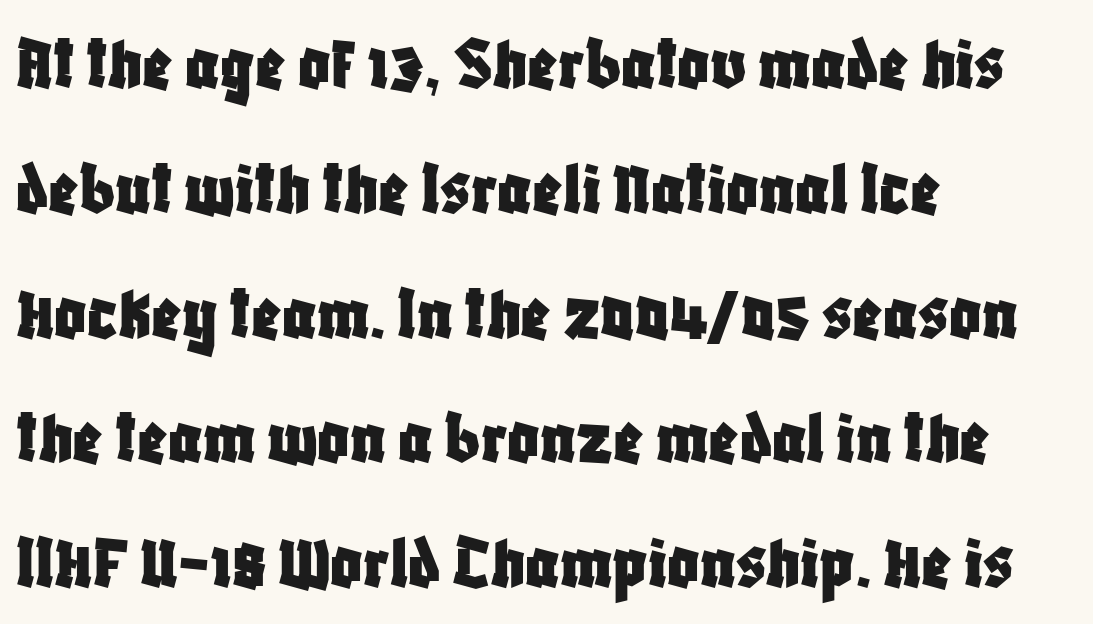
Letters rest on an invisible, unmarked baseline. Each letter keeps its own natural width here, so spacing adapts to shape. Tall strokes in this sample are plumb rather than angled. Interline gaps are of average width in this sample. This is sans-serif lettering, the kind often seen on screens and signage.
